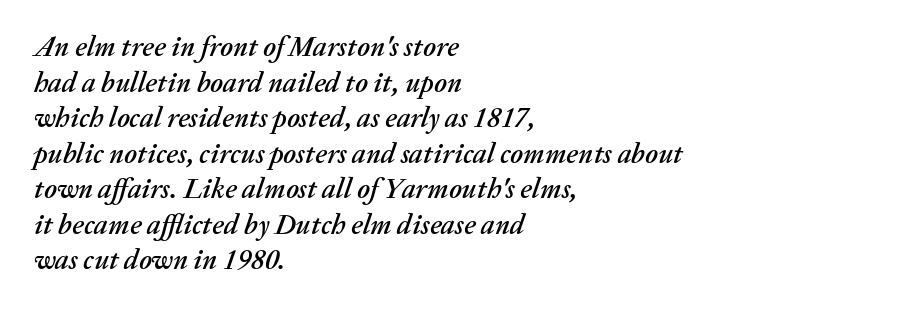
Each new line begins a customary step beneath the previous one. The rendering applies a slant to the glyphs. Proportional: the letters do not fall into vertical columns. A classic flush-left, rag-right setting is used for this passage. This rendering features lettering with no underline. The tracking reads as untouched default to a designer's eye.
